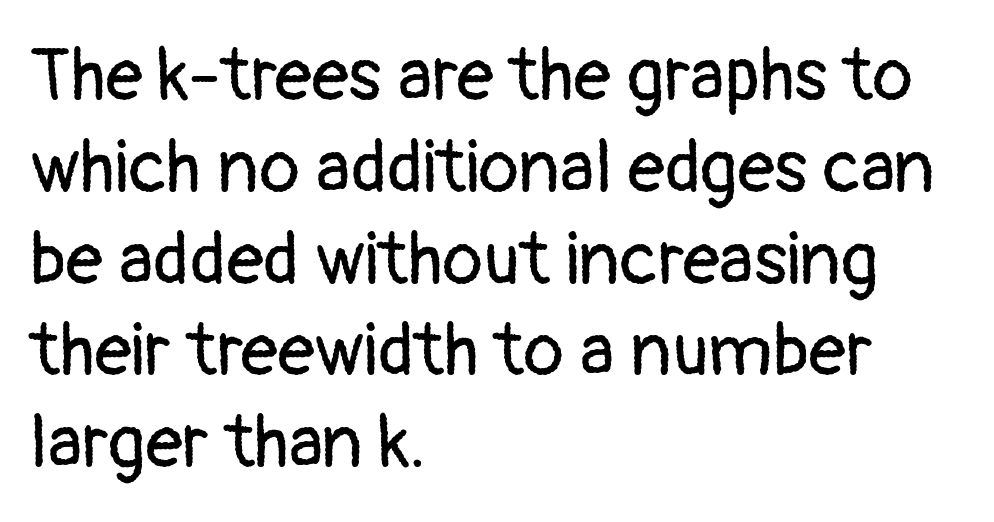
The image shows 74 px regular-weight sans-serif type, upright; set left-aligned, line spacing 1.24x, normal letter spacing, not underlined; low stroke contrast and a medium x-height.
